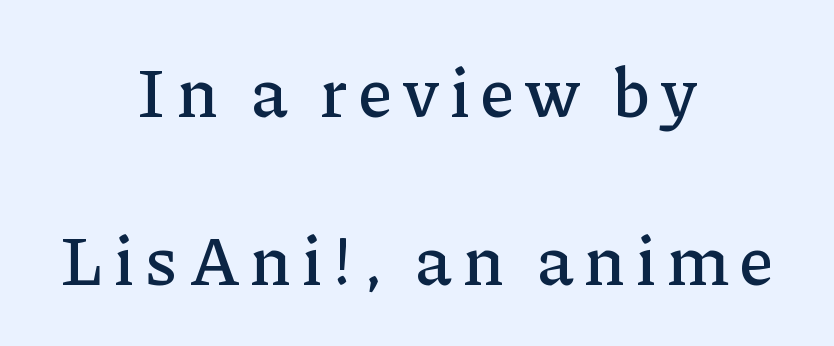
The image shows 70 px serif type, upright; set centered, loose line spacing (2.4x), not underlined; low stroke contrast and a medium x-height.
